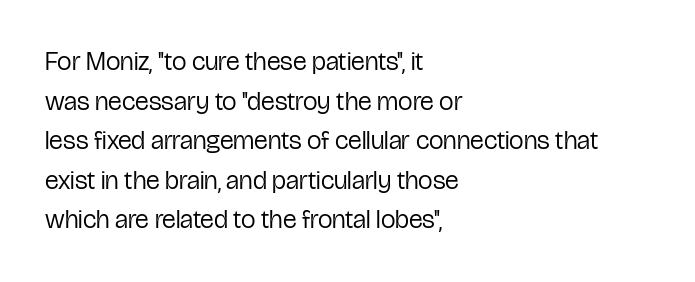
The block of text has a typical density, with ordinary space between rows. The line texture is even and compact thanks to regular tracking. Nothing heavy about these letters — not bold at all. Which margin do the lines hug? The left one — the right edge is uneven.
